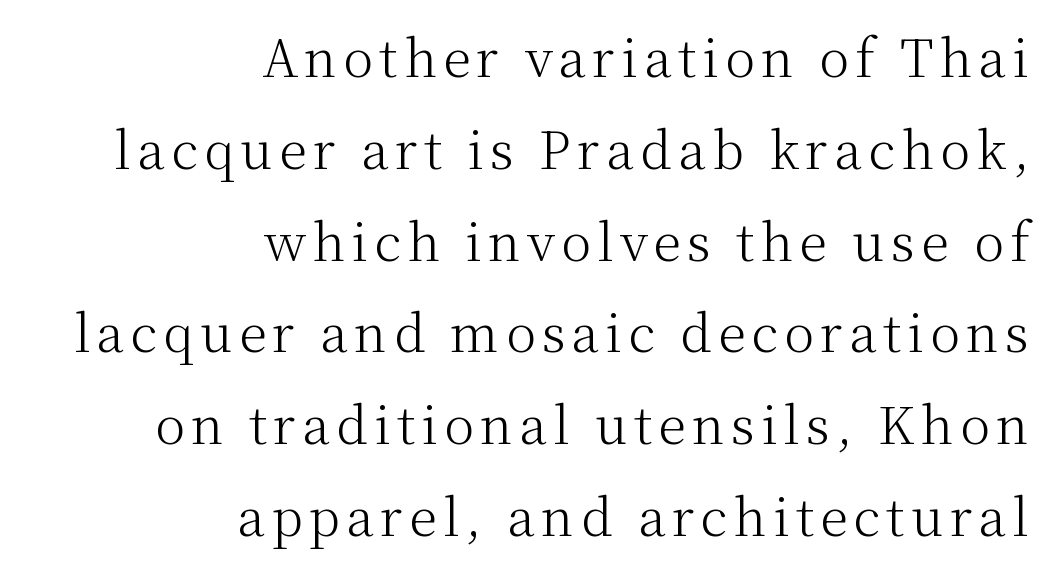
It's the straight-up-and-down kind of type. A flush-right, rag-left setting is used for this passage. Weight: in the light-to-regular range. Do the characters align in a grid? No, the font is proportional.
